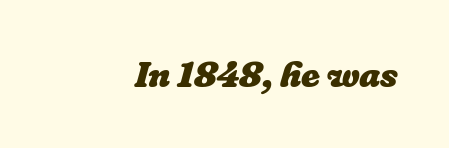
{"italic": "yes", "lean": "right", "slant_degrees": 16, "bold": "yes", "weight": "heavy", "width": "normal", "stroke_contrast": "low", "x_height": "medium", "monospaced": "no", "underline": "no", "letter_spacing": "normal", "letter_spacing_em": 0.0, "glyph_px": 36}
